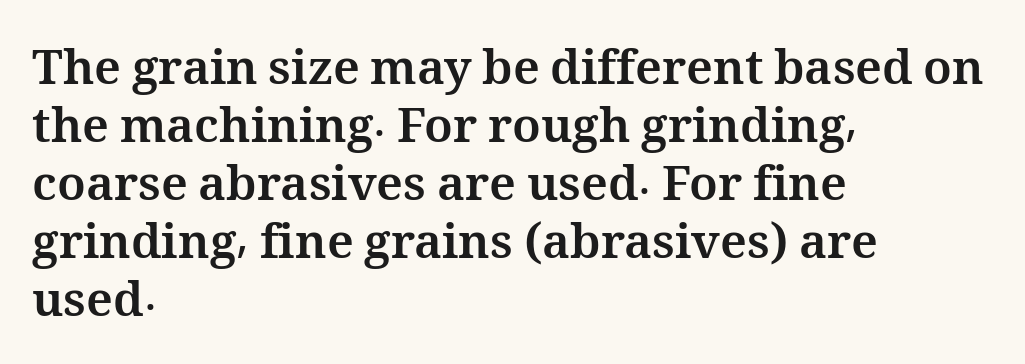
The image shows 48 px bold type, upright; set left-aligned, line spacing 1.21x, normal letter spacing, not underlined; medium stroke contrast and a medium x-height.
